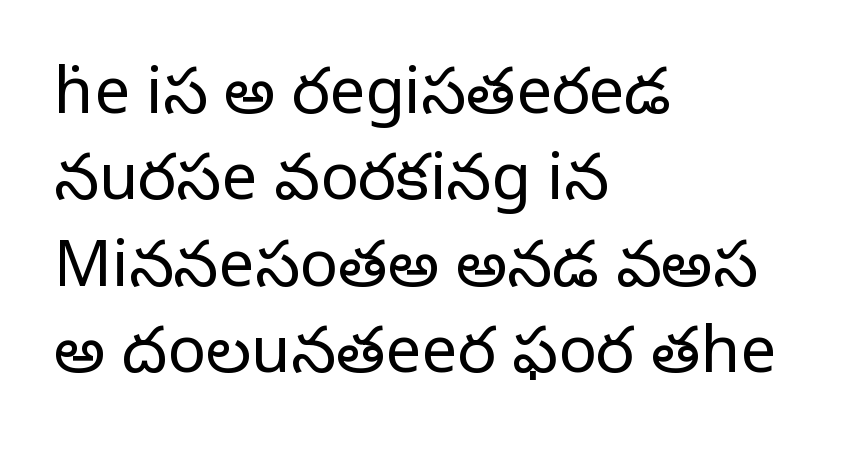
The image shows 64 px regular-weight serif type, upright; set left-aligned, normal line spacing (1.35x), normal letter spacing, not underlined; low stroke contrast and a large x-height.
